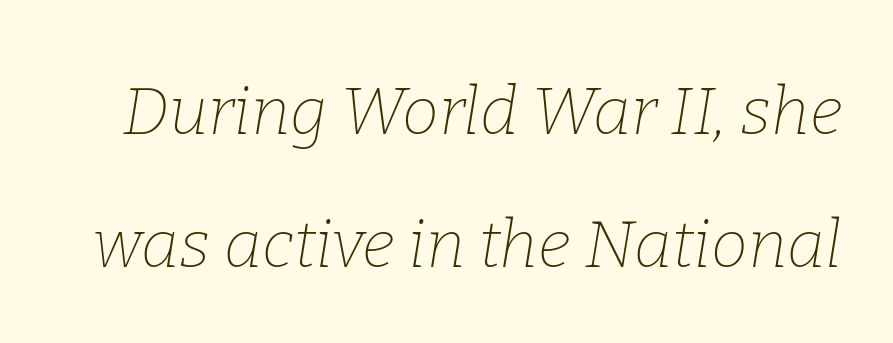
The image shows 66 px thin serif type, italic (leaning right); set loose line spacing (2.01x), normal letter spacing, not underlined; low stroke contrast and a medium x-height.
